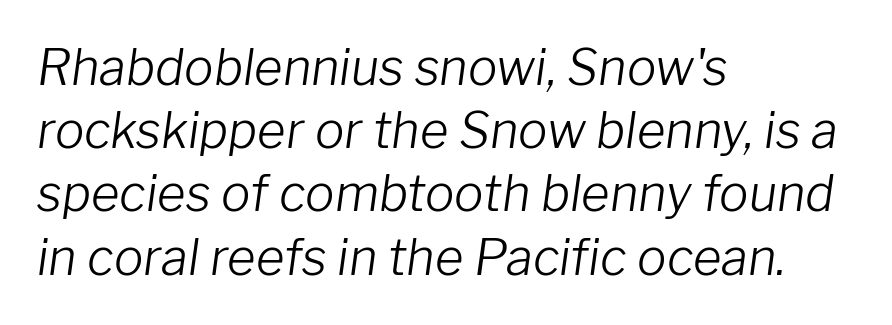
The image shows 49 px light type, italic (leaning right); set left-aligned, normal line spacing (1.29x), normal letter spacing, not underlined; low stroke contrast and a medium x-height.
